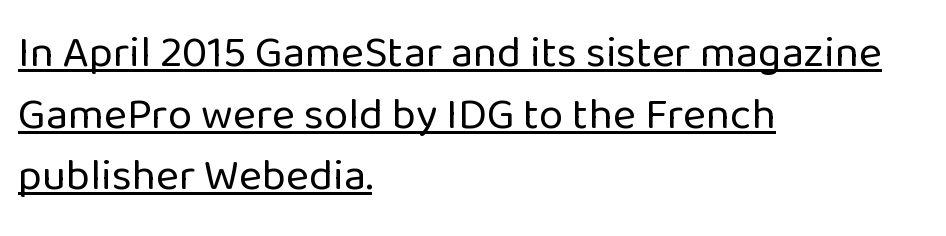
Q: Is the text bold? A: No.
Q: Is the text italic (slanted)? A: No, it is upright.
Q: Is the typeface a serif or a sans-serif typeface? A: Sans-serif.
Q: Is the text underlined? A: Yes.
Q: How is the paragraph aligned? A: Left-aligned.
Q: Is the spacing between letters normal or unusually wide? A: Normal.
Q: Is the spacing between lines tight, normal or loose? A: Normal.
Q: Width (condensed, normal, or wide)? A: Normal.
Q: Stroke contrast? A: Low.
Q: x-height? A: Medium.
Q: Monospaced? A: No.
